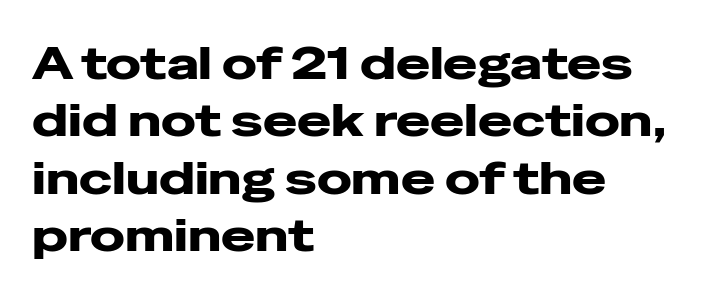
The image shows 46 px wide sans-serif type, upright; set left-aligned, normal line spacing (1.25x), normal letter spacing, not underlined; low stroke contrast and a medium x-height.
